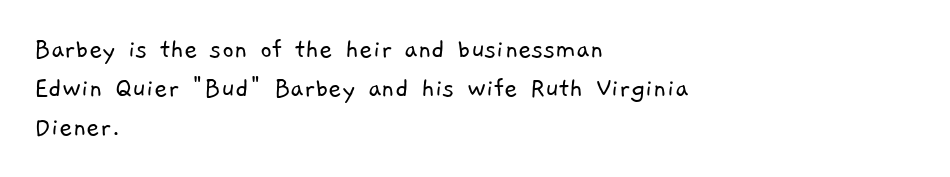
The image shows 29 px light sans-serif type; set left-aligned, normal line spacing (1.35x), normal letter spacing, not underlined; low stroke contrast and a medium x-height.
